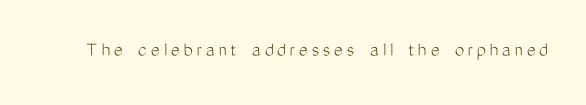
Q: Is the text bold? A: No.
Q: Is the text italic (slanted)? A: No, it is upright.
Q: Is the text underlined? A: No.
